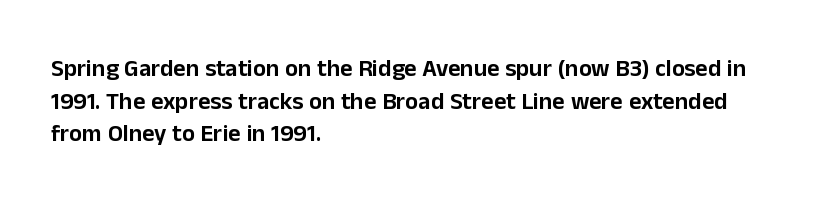
{"italic": "no", "underline": "no", "align": "left", "line_spacing": "normal", "line_spacing_ratio": 1.36, "letter_spacing": "normal", "letter_spacing_em": 0.0, "glyph_px": 24}
